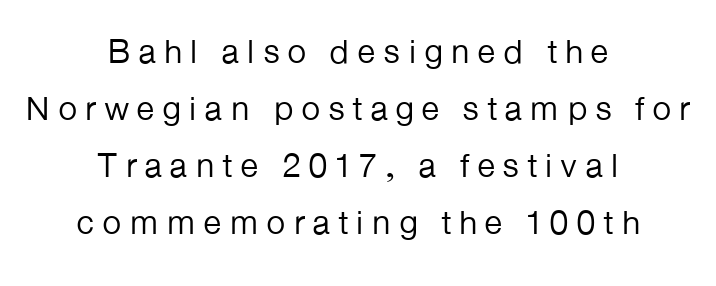
Q: Is the text bold? A: No.
Q: Is the text italic (slanted)? A: No, it is upright.
Q: Is the typeface a serif or a sans-serif typeface? A: Sans-serif.
Q: Is the text underlined? A: No.
Q: How is the paragraph aligned? A: Centered.
Q: Is the spacing between letters normal or unusually wide? A: Unusually wide.
Q: Is the spacing between lines tight, normal or loose? A: Normal.
Q: Width (condensed, normal, or wide)? A: Normal.
Q: Stroke contrast? A: Low.
Q: x-height? A: Medium.
Q: Monospaced? A: No.
